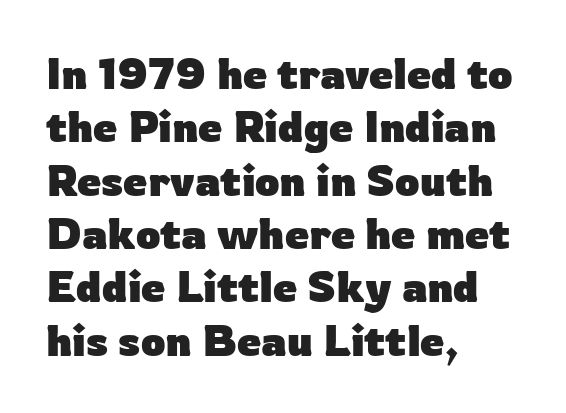
{"serif": "no", "italic": "no", "bold": "yes", "weight": "heavy", "width": "normal", "stroke_contrast": "low", "x_height": "medium", "monospaced": "no", "underline": "no", "align": "left", "line_spacing_ratio": 1.24, "letter_spacing": "normal", "letter_spacing_em": 0.0, "glyph_px": 43}
